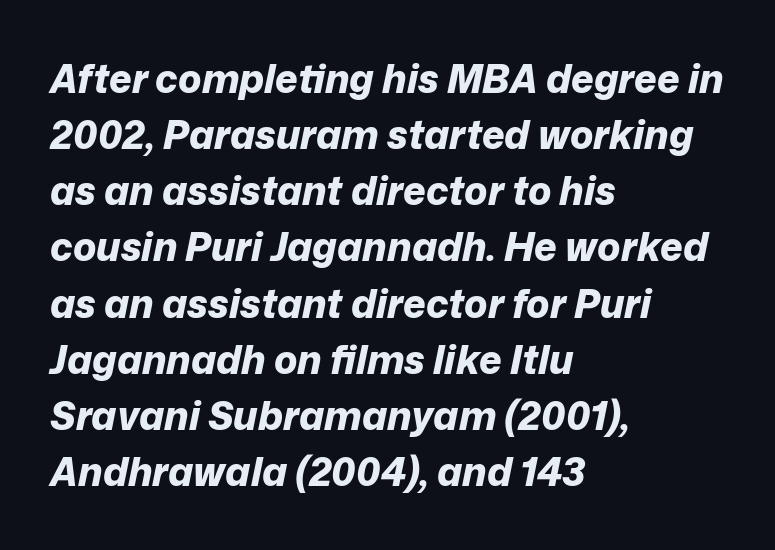
The image shows 39 px bold type, italic (leaning right); set left-aligned, normal line spacing (1.44x), normal letter spacing, not underlined; low stroke contrast and a medium x-height.
